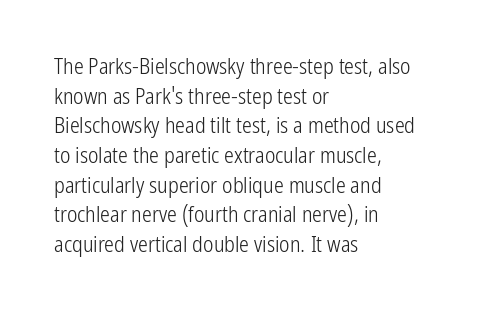
The image shows 22 px text type, upright; set left-aligned, normal line spacing (1.35x), normal letter spacing, not underlined.
